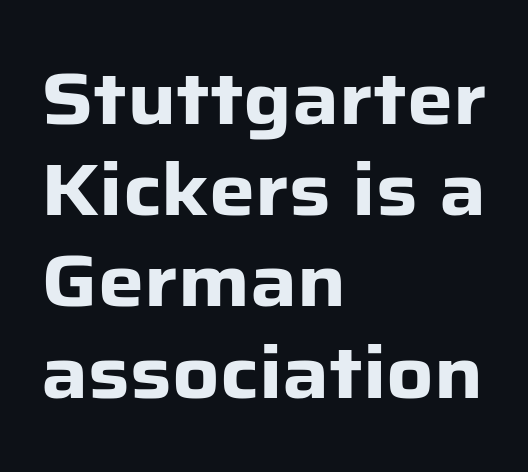
The image shows 73 px heavy sans-serif type, upright; set left-aligned, normal line spacing (1.25x), normal letter spacing, not underlined; low stroke contrast and a medium x-height.
